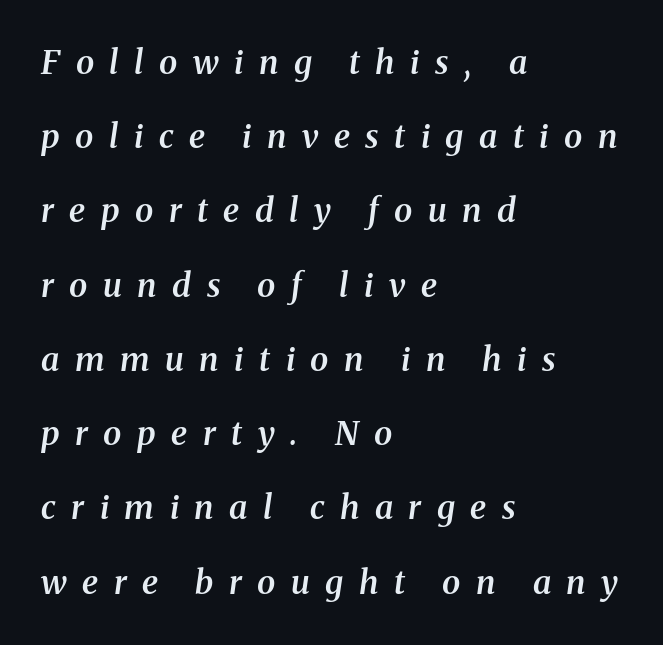
The image shows 33 px semibold serif type, italic (leaning right); set left-aligned, loose line spacing (2.25x), unusually wide letter spacing (+0.47 em), not underlined; medium stroke contrast and a medium x-height.
